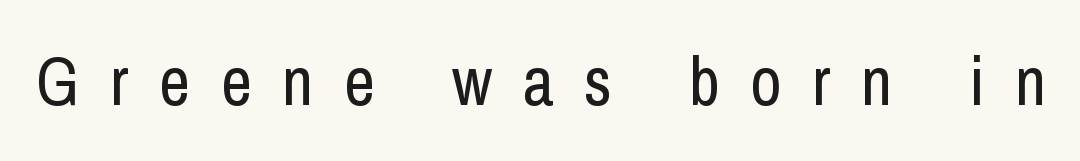
The image shows 68 px regular-weight, condensed sans-serif type, upright; set unusually wide letter spacing (+0.45 em), not underlined; low stroke contrast and a medium x-height.
